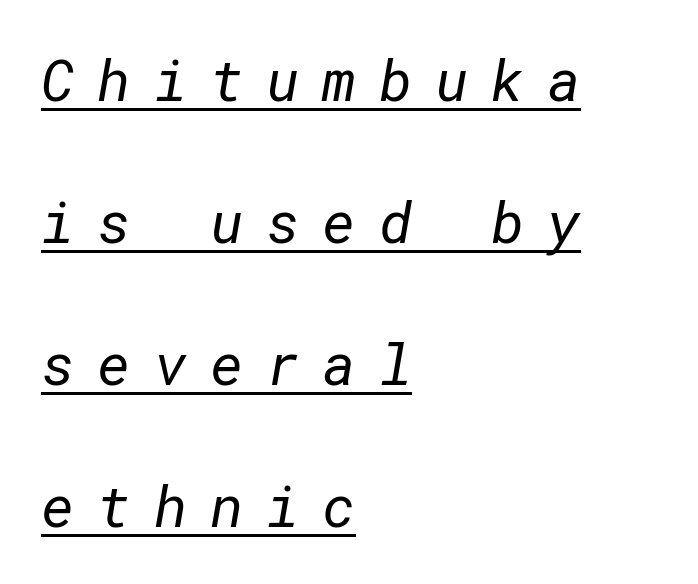
The passage shown is not bold in any degree. This block would shrink considerably if given ordinary leading; it's expanded now. Each word looks stretched out because of the extra space between its letters. You can tell from the bare stems that sans-serif type was used. Every word sits above its own underline. Left-aligned paragraph, ragged on the right.
